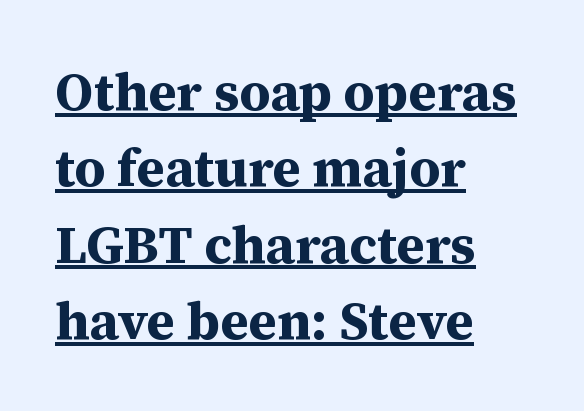
{"serif": "yes", "italic": "no", "bold": "yes", "weight": "bold", "width": "normal", "stroke_contrast": "medium", "x_height": "medium", "monospaced": "no", "underline": "yes", "align": "left", "line_spacing": "normal", "line_spacing_ratio": 1.44, "letter_spacing": "normal", "letter_spacing_em": 0.0, "glyph_px": 53}
